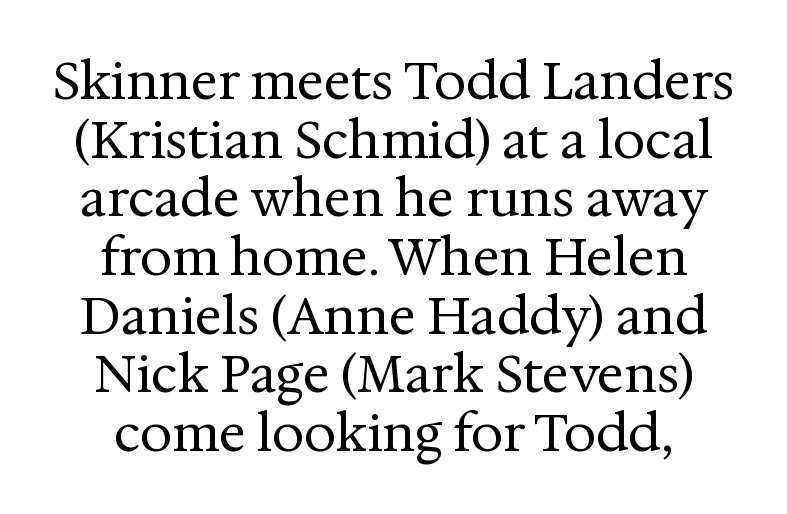
{"serif": "yes", "italic": "no", "bold": "no", "weight": "regular", "width": "normal", "stroke_contrast": "medium", "x_height": "medium", "monospaced": "no", "underline": "no", "align": "center", "line_spacing": "tight", "line_spacing_ratio": 1.15, "letter_spacing": "normal", "letter_spacing_em": 0.0, "glyph_px": 51}
